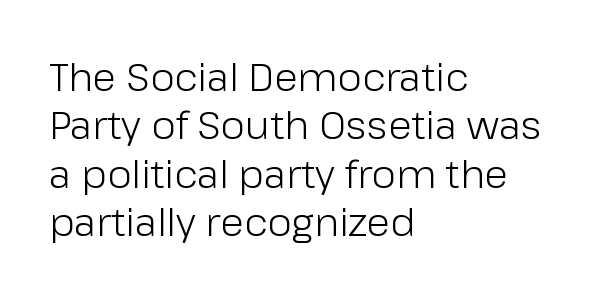
{"serif": "no", "italic": "no", "bold": "no", "weight": "light", "width": "normal", "stroke_contrast": "low", "x_height": "medium", "monospaced": "no", "underline": "no", "align": "left", "line_spacing_ratio": 1.24, "letter_spacing": "normal", "letter_spacing_em": 0.0, "glyph_px": 39}
